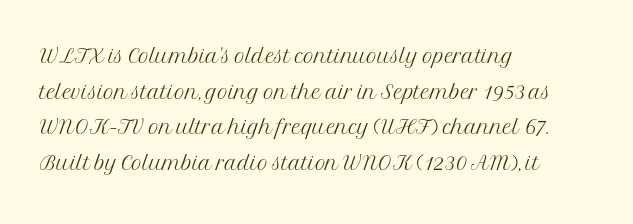
Q: Is the text bold? A: No.
Q: Is the text italic (slanted)? A: Yes.
Q: Is the typeface a serif or a sans-serif typeface? A: Serif.
Q: Is the text underlined? A: No.
Q: How is the paragraph aligned? A: Left-aligned.
Q: Is the spacing between letters normal or unusually wide? A: Normal.
Q: Width (condensed, normal, or wide)? A: Normal.
Q: Stroke contrast? A: Medium.
Q: x-height? A: Medium.
Q: Monospaced? A: No.
